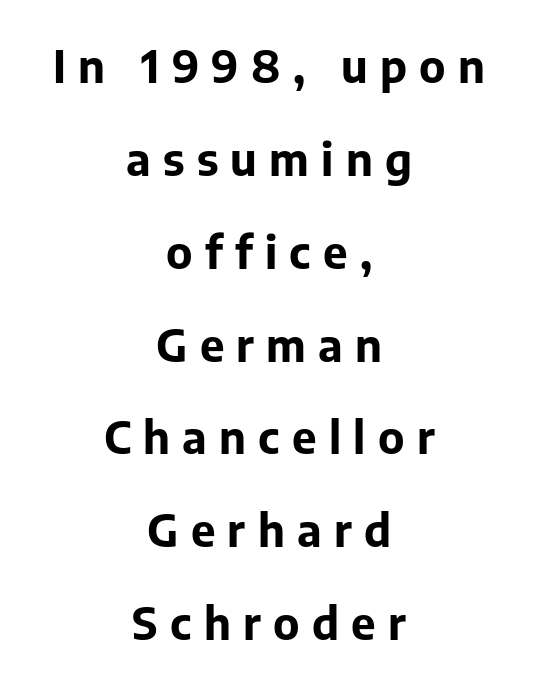
Short and long lines alike share a common midpoint. These lines carry a lot of weight — the face is fully bold. The passage shown stacks its lines with a broad gap. Quick note: underline off. Characters follow at a spacing far wider than the type designer built in.
